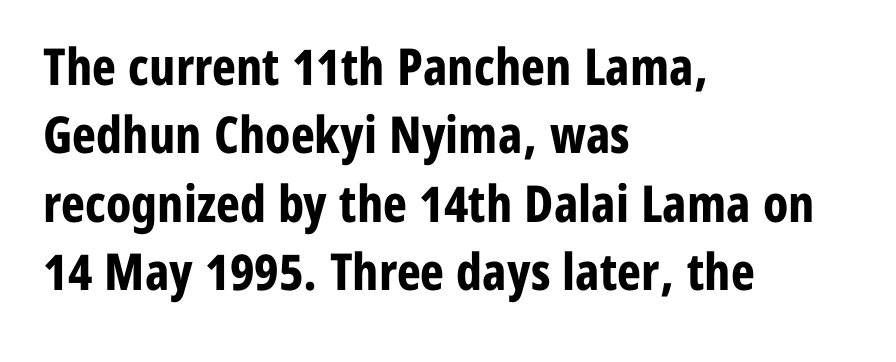
The letters stand upright; this is a roman face. The face used here has the dense, thick strokes of a bold. What's the leading like? Ordinary, nothing unusual. Serif or sans? Sans — the stroke terminals are bare. Honestly, the letter spacing is just normal — you wouldn't notice it.
